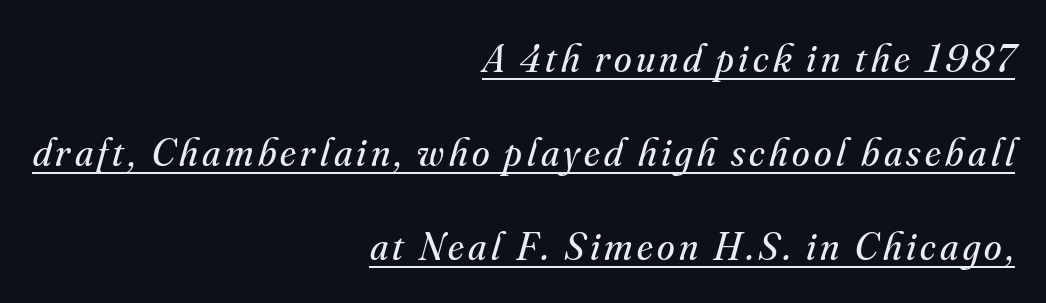
Q: Is the text bold? A: No.
Q: Is the text italic (slanted)? A: Yes, it leans right by about 16 degrees.
Q: Is the typeface a serif or a sans-serif typeface? A: Serif.
Q: Is the text underlined? A: Yes.
Q: How is the paragraph aligned? A: Right-aligned.
Q: Is the spacing between lines tight, normal or loose? A: Loose.
Q: Width (condensed, normal, or wide)? A: Normal.
Q: Stroke contrast? A: Medium.
Q: x-height? A: Small.
Q: Monospaced? A: No.
